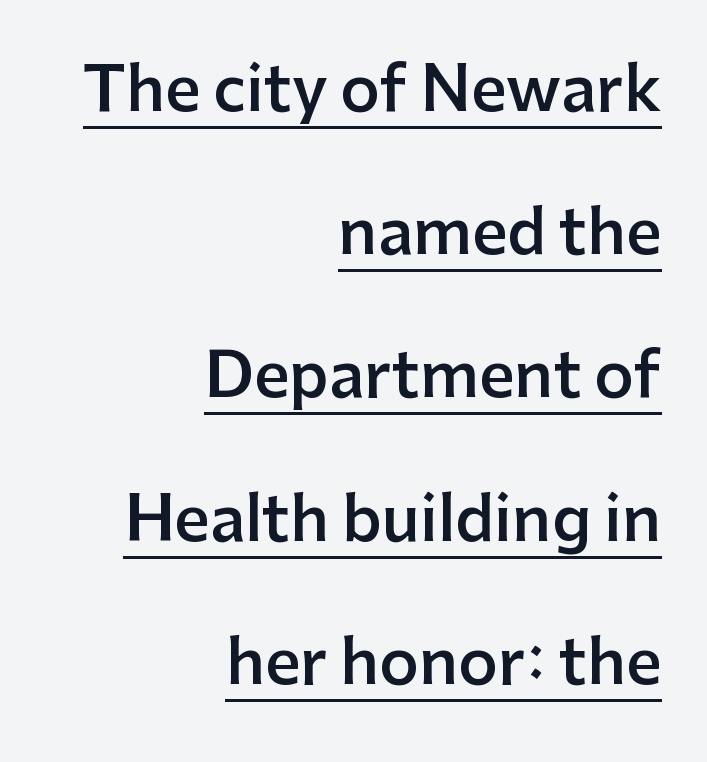
This rendering employs a face without finishing strokes, i.e., a sans-serif. Weight check: semibold — heavier than regular, not quite bold. The block of text is sparse from top to bottom, with ample space between rows. Has an underline been added? It has. You could not count columns in this text — the font is proportionally spaced. This sample is right-justified, so line beginnings fall wherever the words allow.
